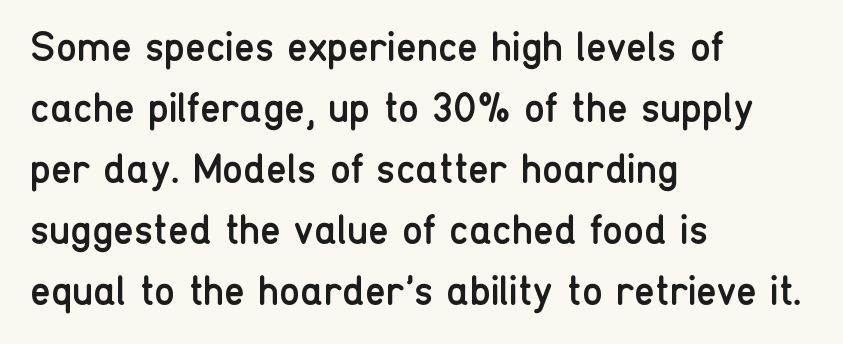
The horizontal fit of the characters is conventional and even. A typesetter would mark this as roman, not italic. Weight: in the light-to-regular range. Leading: standard.
